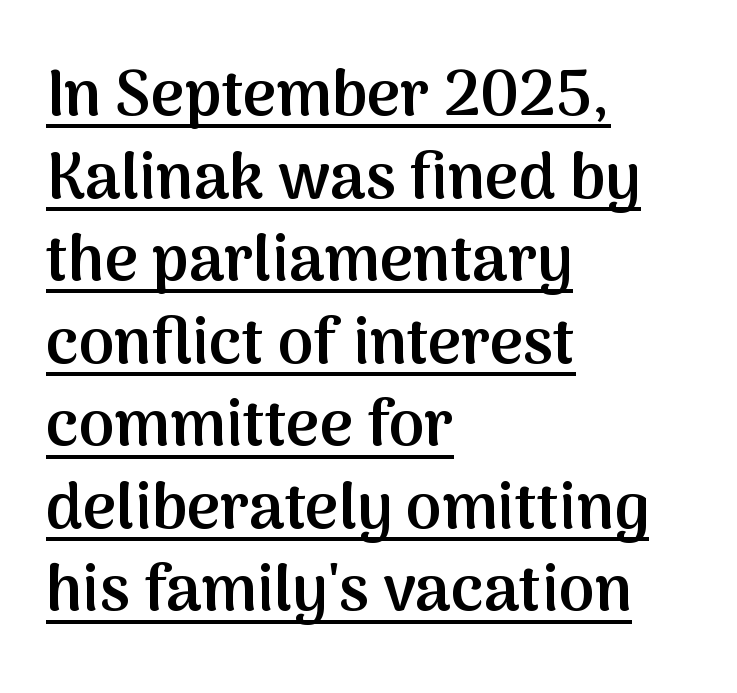
Q: Is the text bold? A: Semi-bold.
Q: Is the text italic (slanted)? A: No, it is upright.
Q: Is the typeface a serif or a sans-serif typeface? A: Sans-serif.
Q: Is the text underlined? A: Yes.
Q: How is the paragraph aligned? A: Left-aligned.
Q: Is the spacing between letters normal or unusually wide? A: Normal.
Q: Is the spacing between lines tight, normal or loose? A: Normal.
Q: Width (condensed, normal, or wide)? A: Normal.
Q: Stroke contrast? A: Medium.
Q: x-height? A: Medium.
Q: Monospaced? A: No.
